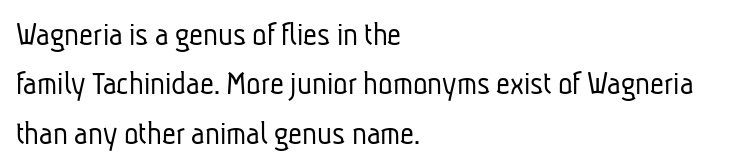
Q: Is the text bold? A: No.
Q: Is the typeface a serif or a sans-serif typeface? A: Sans-serif.
Q: Is the text underlined? A: No.
Q: How is the paragraph aligned? A: Left-aligned.
Q: Is the spacing between letters normal or unusually wide? A: Normal.
Q: Is the spacing between lines tight, normal or loose? A: Normal.
Q: Width (condensed, normal, or wide)? A: Condensed.
Q: Stroke contrast? A: Low.
Q: x-height? A: Medium.
Q: Monospaced? A: No.
